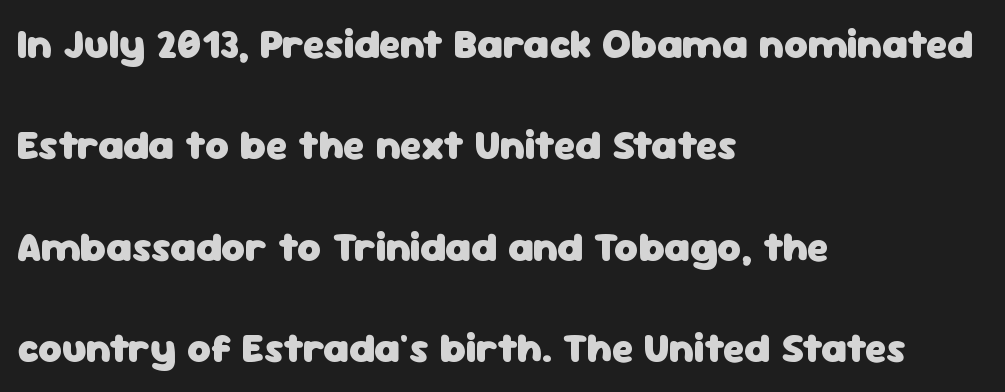
Q: Is the text bold? A: Yes.
Q: Is the text italic (slanted)? A: No, it is upright.
Q: Is the typeface a serif or a sans-serif typeface? A: Sans-serif.
Q: Is the text underlined? A: No.
Q: How is the paragraph aligned? A: Left-aligned.
Q: Is the spacing between letters normal or unusually wide? A: Normal.
Q: Is the spacing between lines tight, normal or loose? A: Loose.
Q: Width (condensed, normal, or wide)? A: Normal.
Q: Stroke contrast? A: Low.
Q: x-height? A: Medium.
Q: Monospaced? A: No.
